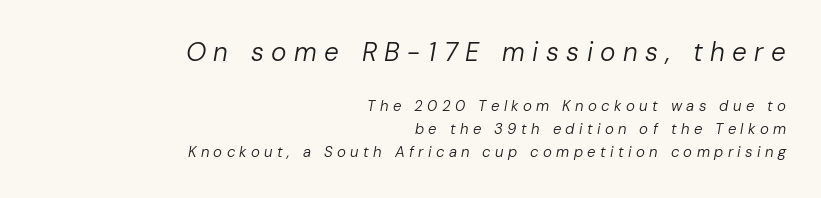
Q: Is the text bold? A: No.
Q: Is the text italic (slanted)? A: Yes, it leans right by about 10 degrees.
Q: Is the text underlined? A: No.
Q: How is the paragraph aligned? A: Right-aligned.
Q: Is the spacing between letters normal or unusually wide? A: Unusually wide.
Q: Is the spacing between lines tight, normal or loose? A: Normal.
Q: Which block of text is set in a larger size, the first (top) or the second (bottom)? A: The first (top) one.
